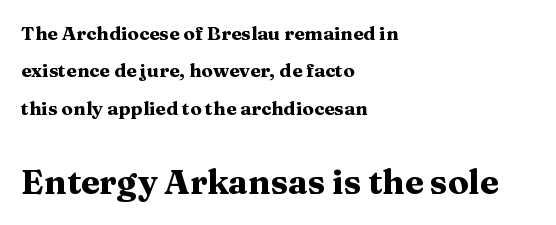
The image shows 34 px heavy, wide serif type, upright; set left-aligned, loose line spacing (1.97x), normal letter spacing, not underlined; the second (bottom) block is 1.79x larger; medium stroke contrast and a medium x-height.
